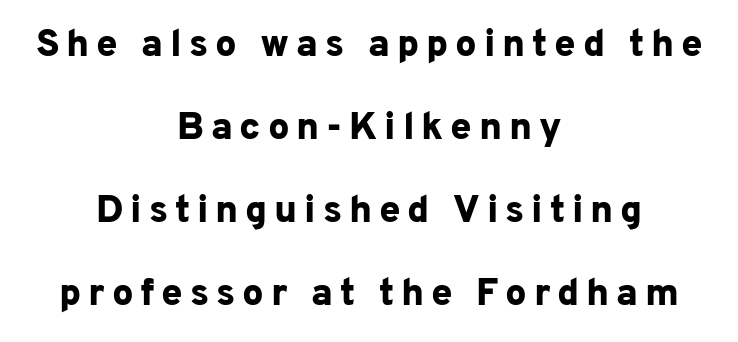
Q: Is the text bold? A: Yes.
Q: Is the text italic (slanted)? A: No, it is upright.
Q: Is the typeface a serif or a sans-serif typeface? A: Sans-serif.
Q: Is the text underlined? A: No.
Q: How is the paragraph aligned? A: Centered.
Q: Is the spacing between lines tight, normal or loose? A: Loose.
Q: Width (condensed, normal, or wide)? A: Normal.
Q: Stroke contrast? A: Low.
Q: x-height? A: Medium.
Q: Monospaced? A: No.
